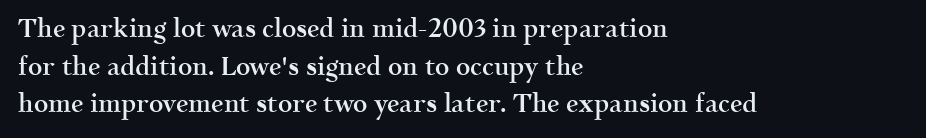
The image shows 25 px text type, upright; set left-aligned, normal line spacing (1.51x), normal letter spacing, not underlined.
